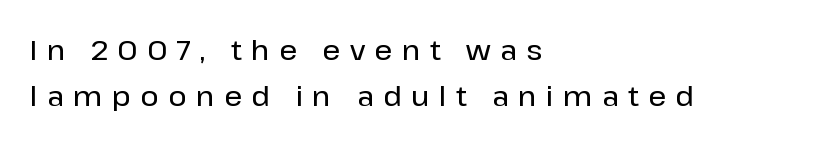
Q: Is the text italic (slanted)? A: No, it is upright.
Q: Is the typeface a serif or a sans-serif typeface? A: Sans-serif.
Q: Is the text underlined? A: No.
Q: How is the paragraph aligned? A: Left-aligned.
Q: Is the spacing between letters normal or unusually wide? A: Unusually wide.
Q: Is the spacing between lines tight, normal or loose? A: Normal.
Q: Width (condensed, normal, or wide)? A: Normal.
Q: Stroke contrast? A: Low.
Q: x-height? A: Medium.
Q: Monospaced? A: No.
